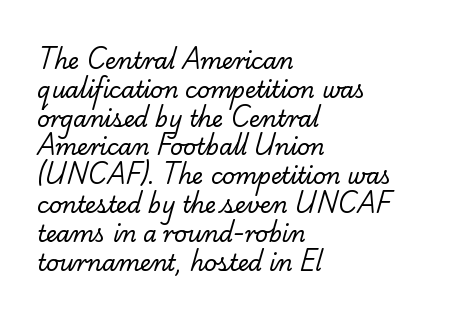
Q: Is the text bold? A: No.
Q: Is the text underlined? A: No.
Q: How is the paragraph aligned? A: Left-aligned.
Q: Is the spacing between letters normal or unusually wide? A: Normal.
Q: Is the spacing between lines tight, normal or loose? A: Normal.
